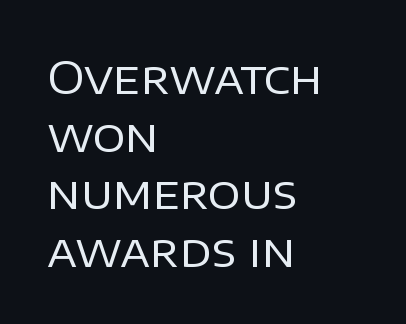
Q: Is the text bold? A: No.
Q: Is the text italic (slanted)? A: No, it is upright.
Q: Is the typeface a serif or a sans-serif typeface? A: Sans-serif.
Q: Is the text underlined? A: No.
Q: How is the paragraph aligned? A: Left-aligned.
Q: Is the spacing between letters normal or unusually wide? A: Normal.
Q: Is the spacing between lines tight, normal or loose? A: Normal.
Q: Width (condensed, normal, or wide)? A: Normal.
Q: Stroke contrast? A: Low.
Q: x-height? A: Large.
Q: Monospaced? A: No.
